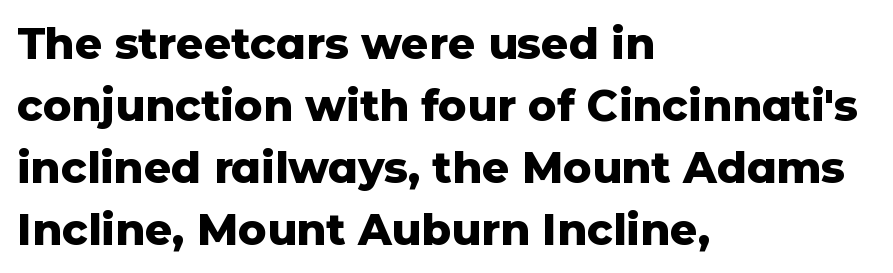
{"serif": "no", "italic": "no", "bold": "yes", "weight": "heavy", "width": "normal", "stroke_contrast": "low", "x_height": "medium", "monospaced": "no", "underline": "no", "align": "left", "line_spacing": "normal", "line_spacing_ratio": 1.44, "letter_spacing": "normal", "letter_spacing_em": 0.0, "glyph_px": 43}
